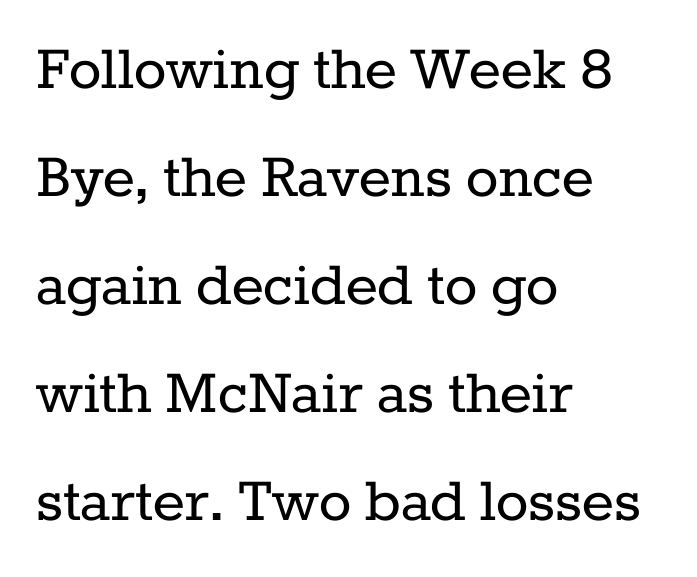
Q: Is the text bold? A: No.
Q: Is the text italic (slanted)? A: No, it is upright.
Q: Is the typeface a serif or a sans-serif typeface? A: Serif.
Q: Is the text underlined? A: No.
Q: How is the paragraph aligned? A: Left-aligned.
Q: Is the spacing between letters normal or unusually wide? A: Normal.
Q: Is the spacing between lines tight, normal or loose? A: Normal.
Q: Width (condensed, normal, or wide)? A: Normal.
Q: Stroke contrast? A: Low.
Q: x-height? A: Medium.
Q: Monospaced? A: No.
